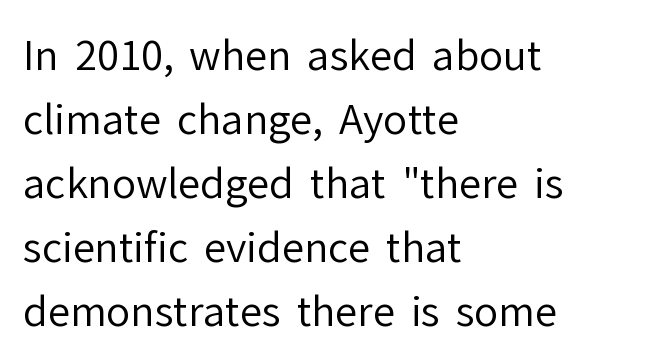
{"serif": "no", "italic": "no", "bold": "no", "weight": "regular", "width": "normal", "stroke_contrast": "low", "x_height": "medium", "monospaced": "no", "underline": "no", "align": "left", "line_spacing": "normal", "line_spacing_ratio": 1.6, "letter_spacing": "normal", "letter_spacing_em": 0.0, "glyph_px": 40}
